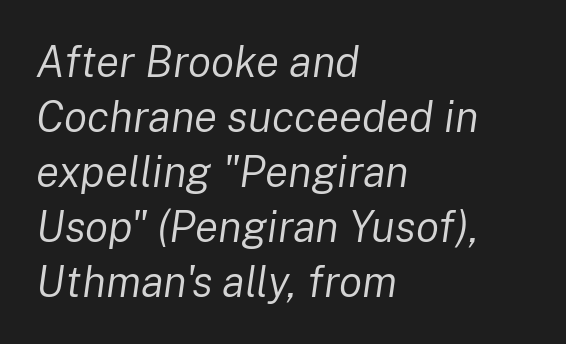
{"italic": "yes", "lean": "right", "slant_degrees": 8, "bold": "no", "weight": "regular", "width": "normal", "stroke_contrast": "low", "x_height": "medium", "monospaced": "no", "underline": "no", "align": "left", "line_spacing": "normal", "line_spacing_ratio": 1.28, "letter_spacing": "normal", "letter_spacing_em": 0.0, "glyph_px": 43}
